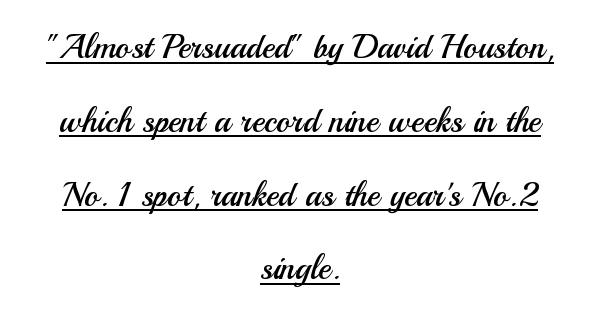
{"serif": "no", "bold": "no", "weight": "regular", "width": "normal", "stroke_contrast": "medium", "x_height": "small", "monospaced": "no", "underline": "yes", "align": "center", "line_spacing": "loose", "line_spacing_ratio": 2.17, "letter_spacing": "normal", "letter_spacing_em": 0.0, "glyph_px": 34}
